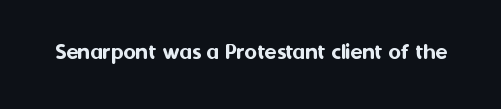
{"italic": "no", "underline": "no", "letter_spacing": "normal", "letter_spacing_em": 0.0, "glyph_px": 24}
